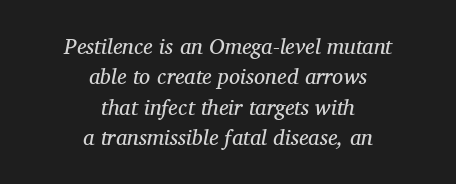
The image shows 22 px text type, italic (leaning right); set centered, normal line spacing (1.38x), normal letter spacing, not underlined.
